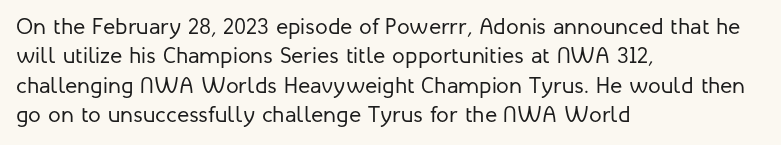
The image shows 23 px text type, upright; set left-aligned, normal line spacing (1.28x), normal letter spacing, not underlined.
